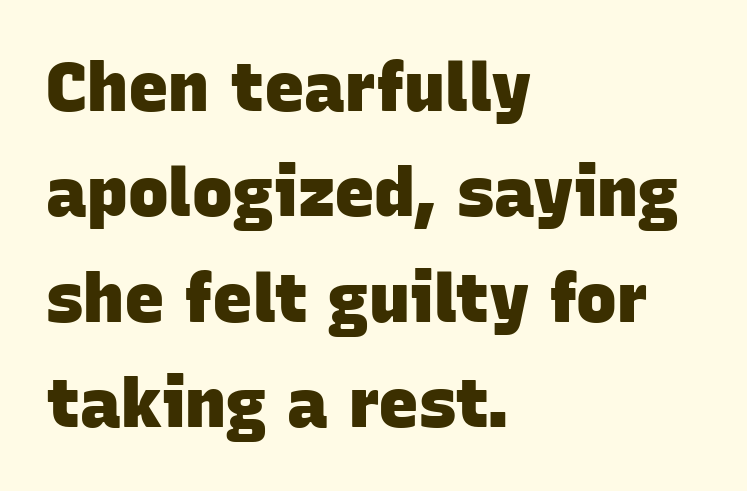
{"serif": "no", "bold": "yes", "weight": "heavy", "width": "normal", "stroke_contrast": "low", "x_height": "large", "monospaced": "no", "underline": "no", "align": "left", "line_spacing": "normal", "line_spacing_ratio": 1.55, "letter_spacing": "normal", "letter_spacing_em": 0.0, "glyph_px": 68}
